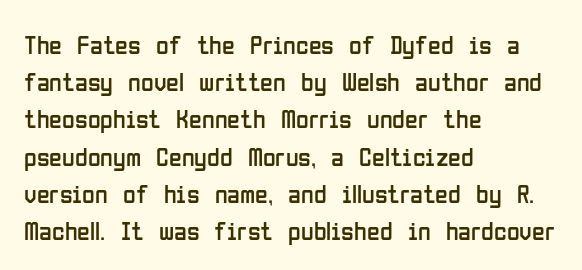
Q: Is the text bold? A: No.
Q: Is the text italic (slanted)? A: No, it is upright.
Q: Is the text underlined? A: No.
Q: How is the paragraph aligned? A: Left-aligned.
Q: Is the spacing between letters normal or unusually wide? A: Normal.
Q: Is the spacing between lines tight, normal or loose? A: Normal.
